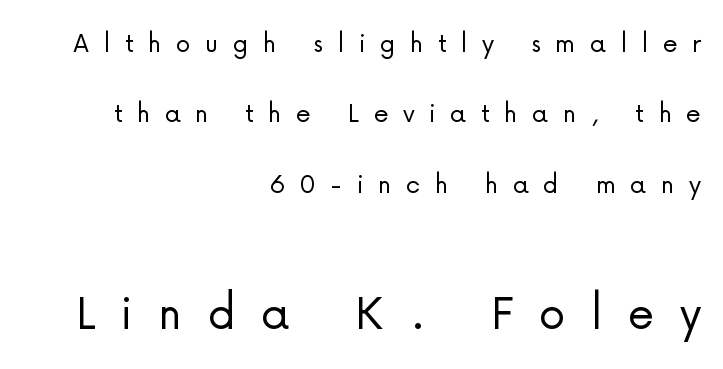
The image shows 53 px light sans-serif type, upright; set right-aligned, loose line spacing (2.35x), unusually wide letter spacing (+0.49 em), not underlined; the second (bottom) block is 1.77x larger; low stroke contrast and a medium x-height.
